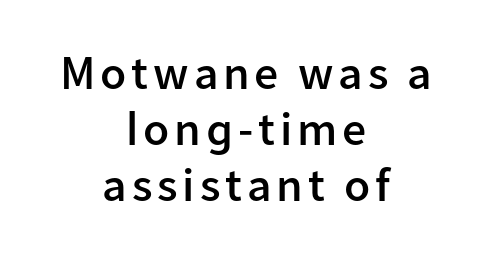
The image shows 48 px semibold sans-serif type, upright; set centered, line spacing 1.17x, not underlined; low stroke contrast and a medium x-height.
